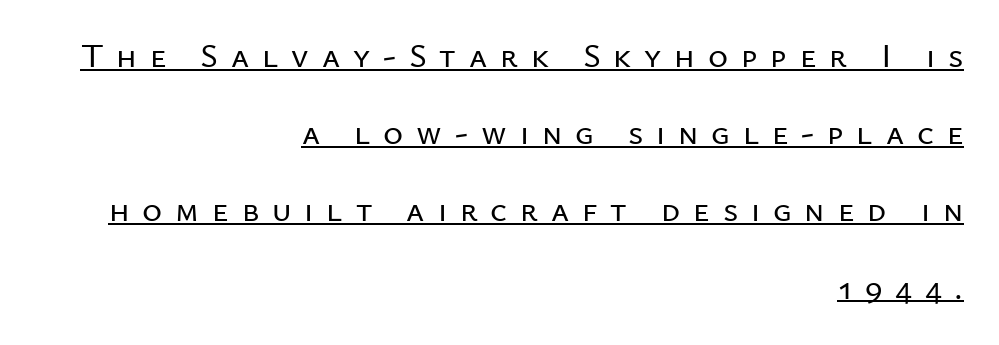
{"serif": "no", "italic": "no", "width": "normal", "stroke_contrast": "low", "x_height": "medium", "monospaced": "no", "underline": "yes", "align": "right", "line_spacing": "loose", "line_spacing_ratio": 2.27, "letter_spacing": "wide", "letter_spacing_em": 0.38, "glyph_px": 34}
